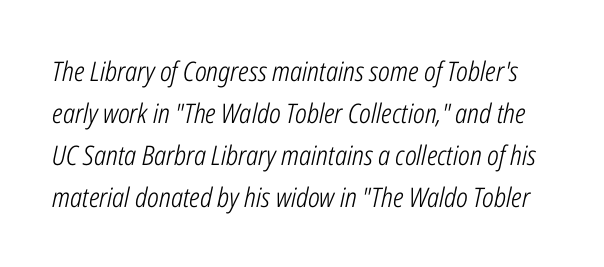
The image shows 27 px text type, italic (leaning right); set normal line spacing (1.55x), normal letter spacing, not underlined.
